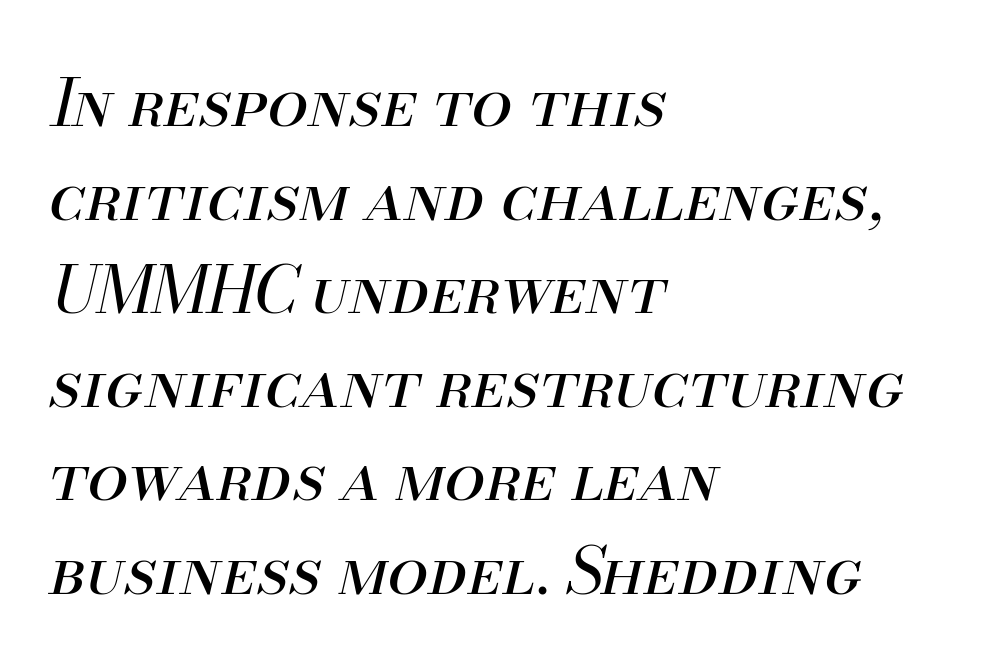
{"italic": "yes", "lean": "right", "slant_degrees": 13, "bold": "no", "weight": "regular", "width": "normal", "stroke_contrast": "medium", "x_height": "small", "monospaced": "no", "underline": "no", "align": "left", "line_spacing": "normal", "line_spacing_ratio": 1.44, "letter_spacing": "normal", "letter_spacing_em": 0.0, "glyph_px": 65}
